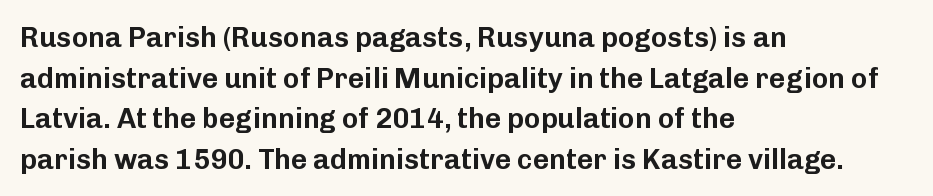
{"serif": "no", "italic": "no", "width": "normal", "stroke_contrast": "low", "x_height": "medium", "monospaced": "no", "underline": "no", "align": "left", "line_spacing": "normal", "line_spacing_ratio": 1.45, "letter_spacing": "normal", "letter_spacing_em": 0.0, "glyph_px": 28}
